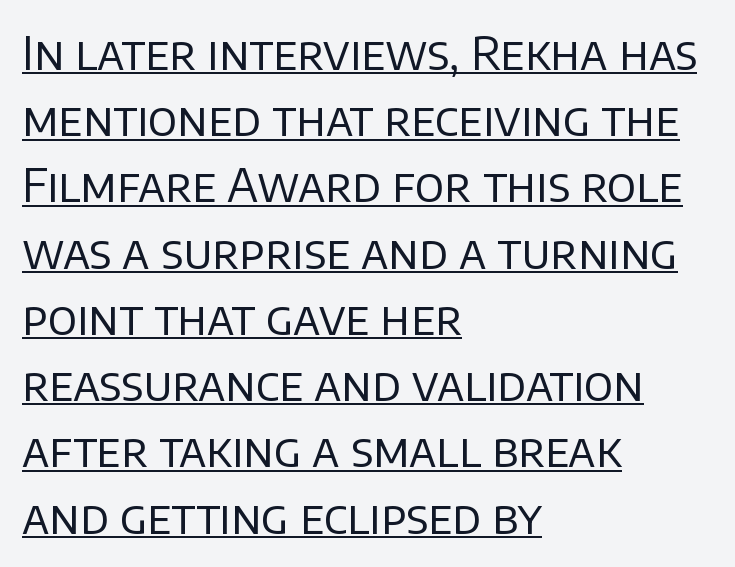
Q: Is the text bold? A: No.
Q: Is the text italic (slanted)? A: No, it is upright.
Q: Is the typeface a serif or a sans-serif typeface? A: Sans-serif.
Q: Is the text underlined? A: Yes.
Q: How is the paragraph aligned? A: Left-aligned.
Q: Is the spacing between letters normal or unusually wide? A: Normal.
Q: Is the spacing between lines tight, normal or loose? A: Normal.
Q: Width (condensed, normal, or wide)? A: Normal.
Q: Stroke contrast? A: Low.
Q: x-height? A: Large.
Q: Monospaced? A: No.
